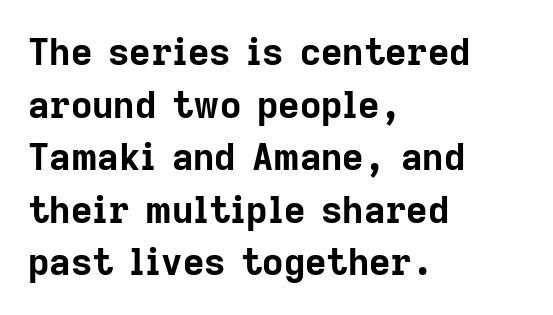
The leading is moderate, giving the passage an even texture. Observe the absence of serifs on each vertical stroke in this sample. You'd pick this weight for a headline — it's a proper bold. The area under the type is left untouched. Each letter keeps its own natural width here, so spacing adapts to shape. In terms of posture, this sample is upright.
